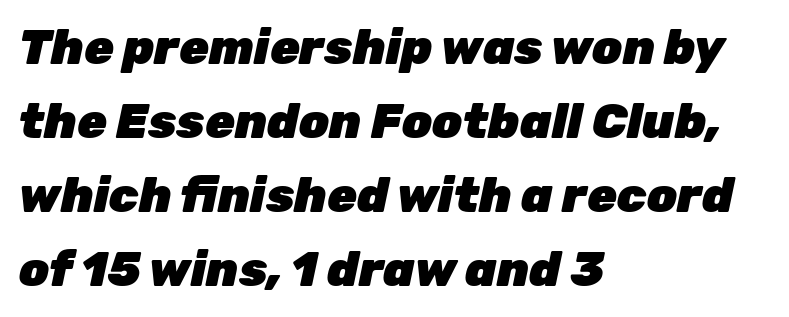
{"italic": "yes", "lean": "right", "slant_degrees": 12, "bold": "yes", "weight": "heavy", "width": "normal", "stroke_contrast": "low", "x_height": "medium", "monospaced": "no", "underline": "no", "align": "left", "line_spacing": "normal", "line_spacing_ratio": 1.54, "letter_spacing": "normal", "letter_spacing_em": 0.0, "glyph_px": 48}
